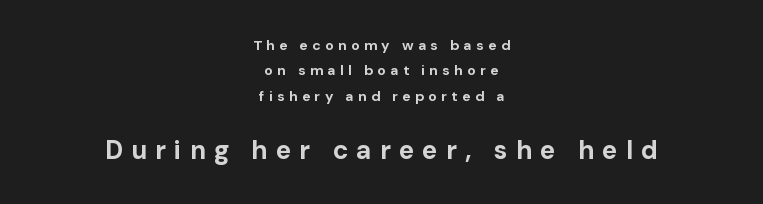
Q: Is the text bold? A: Yes.
Q: Is the text italic (slanted)? A: No, it is upright.
Q: Is the text underlined? A: No.
Q: How is the paragraph aligned? A: Centered.
Q: Is the spacing between letters normal or unusually wide? A: Unusually wide.
Q: Which block of text is set in a larger size, the first (top) or the second (bottom)? A: The second (bottom) one.
